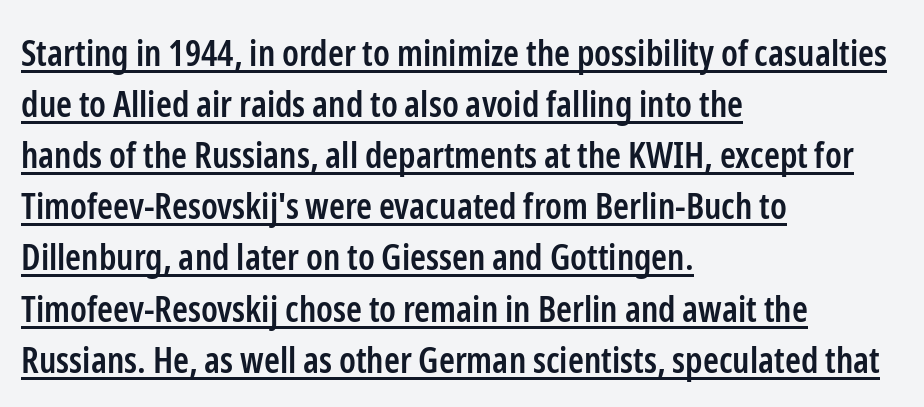
The text block is weighted toward the left margin, trailing off unevenly rightward. A continuous stroke trails under the words, as in a hyperlink. The typography opts for an upright posture over an oblique one. Nothing sits at the stroke ends, so this counts as sans-serif. The type is set solid horizontally, with unmodified tracking.
